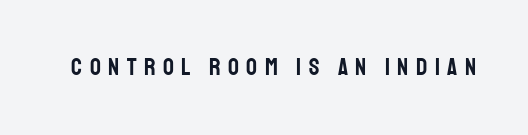
Vertical strokes here are truly vertical. The line texture is sparse and dotted thanks to wide tracking. Descenders hang freely into open space.
